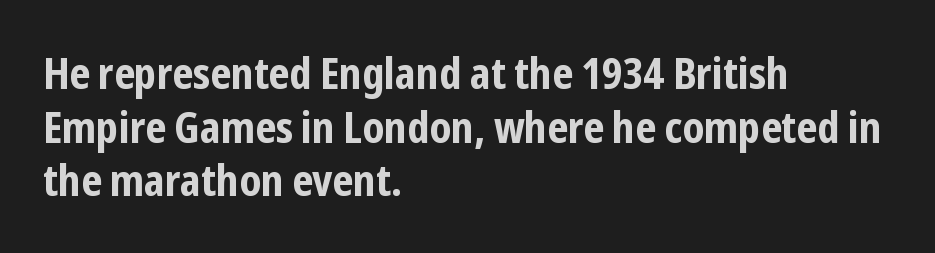
The image shows 43 px bold, condensed sans-serif type, upright; set left-aligned, normal line spacing (1.25x), normal letter spacing, not underlined; low stroke contrast and a medium x-height.
